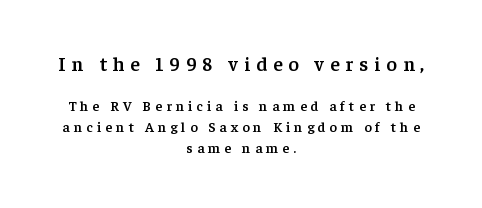
Glyph-to-glyph distance is far greater than everyday printed text. The zone under the glyphs is completely vacant. A semibold gives these letters moderate extra thickness, short of bold. The lines are quadded center.
